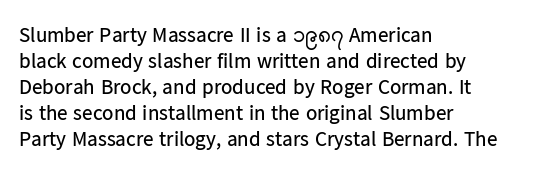
The image shows 21 px text type, upright; set left-aligned, line spacing 1.24x, normal letter spacing, not underlined.
